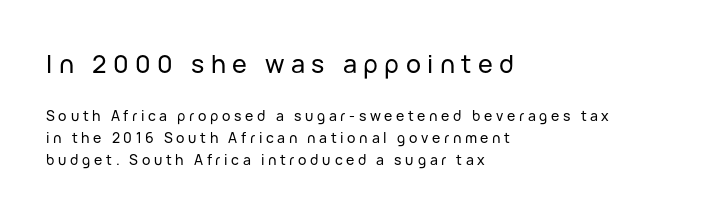
{"italic": "no", "underline": "no", "align": "left", "line_spacing": "normal", "line_spacing_ratio": 1.59, "letter_spacing": "wide", "letter_spacing_em": 0.26, "larger_block": "first", "size_ratio": 1.79, "glyph_px": 25}
